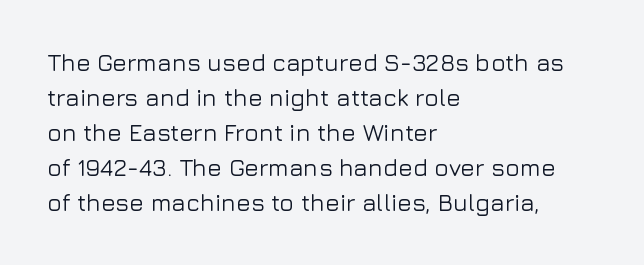
The image shows 24 px text type, upright; set left-aligned, normal line spacing (1.46x), normal letter spacing, not underlined.
